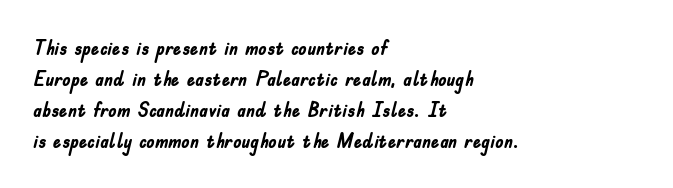
Q: Is the text bold? A: Yes.
Q: Is the text italic (slanted)? A: Yes.
Q: Is the text underlined? A: No.
Q: How is the paragraph aligned? A: Left-aligned.
Q: Is the spacing between letters normal or unusually wide? A: Normal.
Q: Is the spacing between lines tight, normal or loose? A: Normal.
